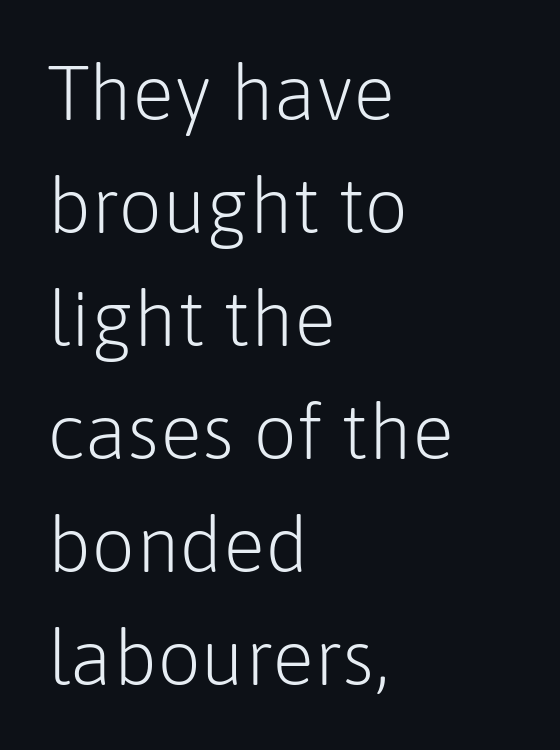
The image shows 78 px light sans-serif type, upright; set left-aligned, normal line spacing (1.45x), normal letter spacing, not underlined; low stroke contrast and a medium x-height.
